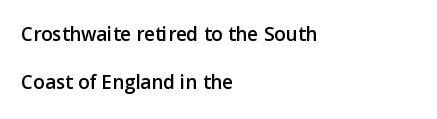
You could fit nearly another row in the gap between these rows. The letterforms sit shoulder to shoulder at normal distance. Type without underlining. Quick note: not italic, upright. Horizontal alignment here is leftward, the default for most running prose.
